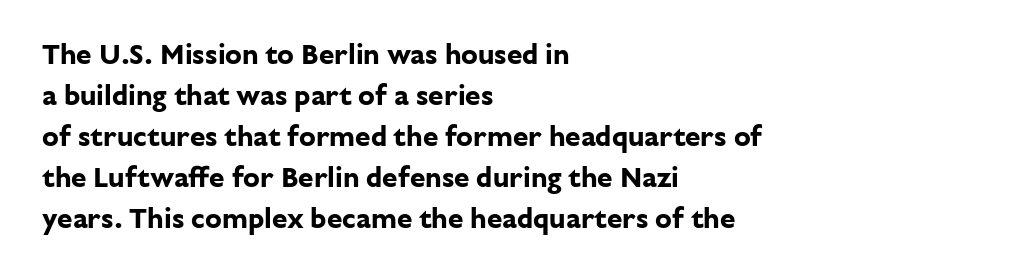
The image shows 28 px bold sans-serif type, upright; set left-aligned, normal line spacing (1.46x), normal letter spacing, not underlined; low stroke contrast and a medium x-height.
